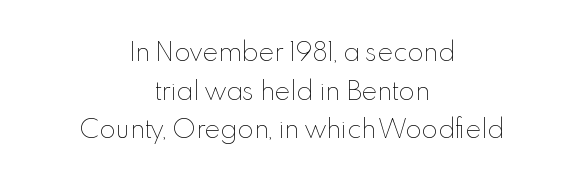
Leftover space on each line is divided equally before and after the words. Unbolded letterforms with no extra heft. Unlike italic type, these characters show no tilt at all. A typesetter would call this leading conventional body-copy spacing. Default kerning and tracking; the words read as compact shapes.
